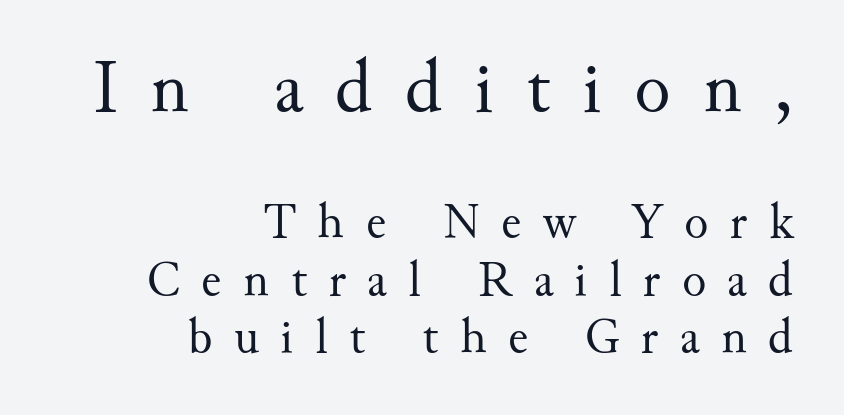
Students, note that the glyphs here are deliberately spaced far apart. Is the lower block the larger one? No — the upper block carries the bigger type. Here the designer chose a conventional face with non-uniform glyph widths. These lines are composed in type with serifs.
